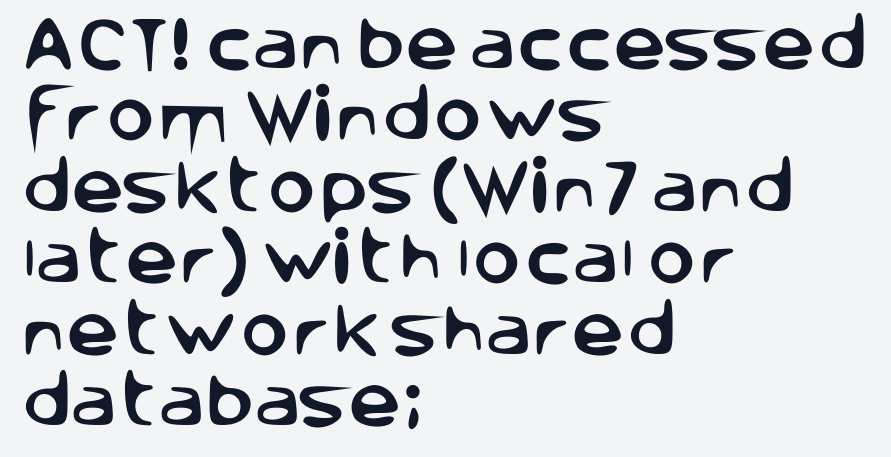
{"serif": "no", "italic": "no", "width": "normal", "stroke_contrast": "low", "x_height": "large", "monospaced": "no", "underline": "no", "align": "left", "line_spacing_ratio": 1.21, "letter_spacing": "normal", "letter_spacing_em": 0.0, "glyph_px": 59}
